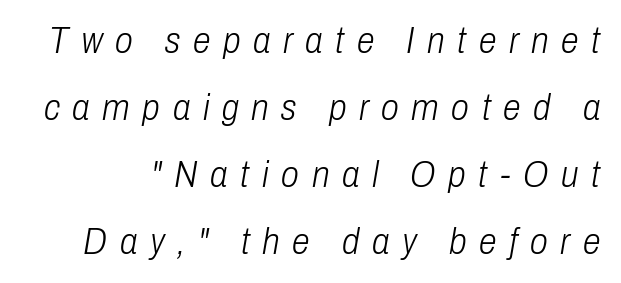
{"italic": "yes", "lean": "right", "slant_degrees": 10, "bold": "no", "weight": "light", "width": "condensed", "stroke_contrast": "low", "x_height": "medium", "monospaced": "no", "underline": "no", "line_spacing_ratio": 1.86, "letter_spacing": "wide", "letter_spacing_em": 0.35, "glyph_px": 36}
